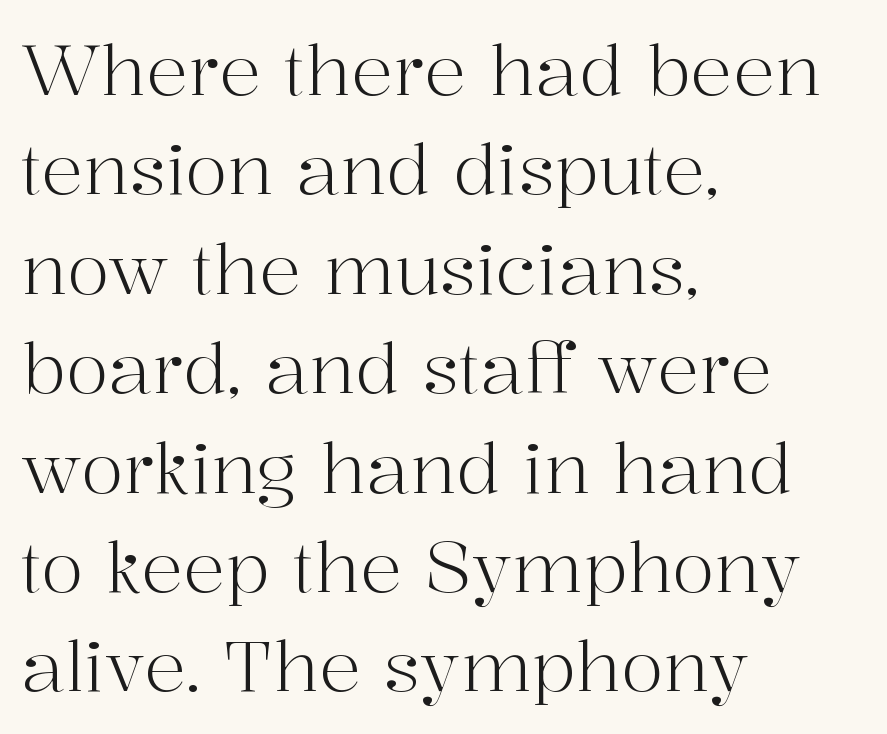
The image shows 70 px light serif type, upright; set left-aligned, normal line spacing (1.42x), normal letter spacing, not underlined; high stroke contrast and a medium x-height.
